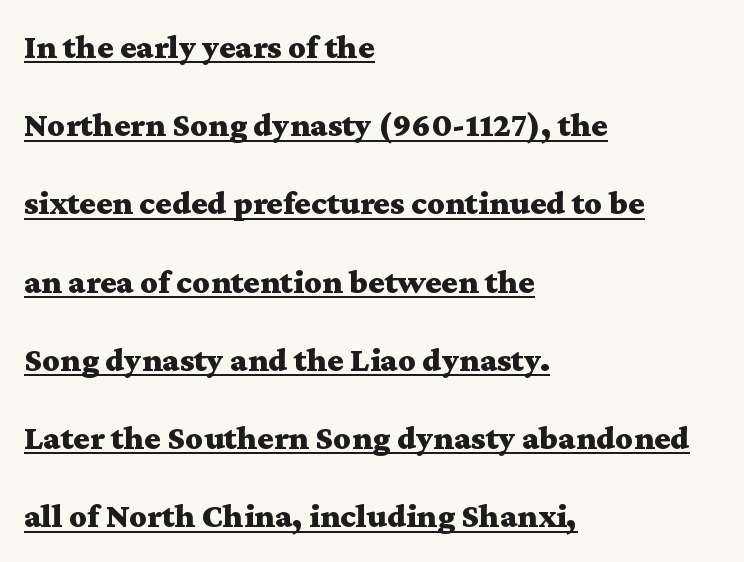
The image shows 34 px bold, wide serif type, upright; set left-aligned, loose line spacing (2.3x), normal letter spacing, underlined; medium stroke contrast and a medium x-height.
